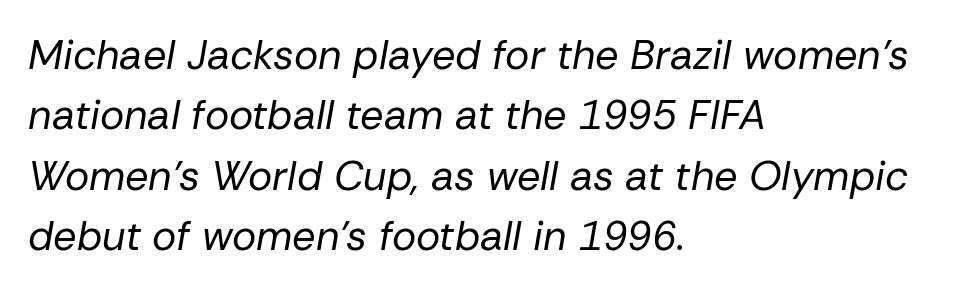
These lines sit exactly where default settings would place them. Compared with typical body copy, the letter spacing here is the same. The glyphs look as if they've been sheared to an angle. Horizontally, the lines are justified to the leading edge only. Unmarked baselines from the first word to the last. Varying glyph widths throughout — classic text-font behaviour.
